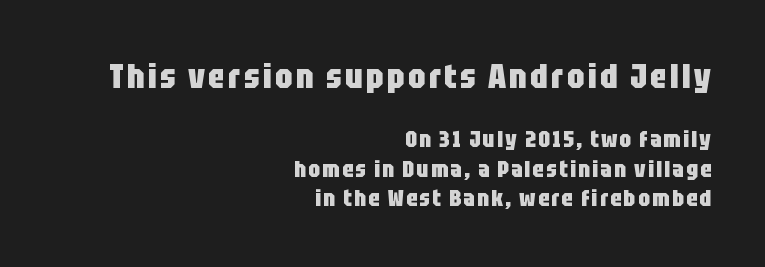
{"serif": "no", "italic": "no", "bold": "yes", "weight": "heavy", "width": "condensed", "stroke_contrast": "low", "x_height": "large", "monospaced": "no", "underline": "no", "align": "right", "line_spacing": "normal", "line_spacing_ratio": 1.27, "larger_block": "first", "size_ratio": 1.48, "glyph_px": 34}
